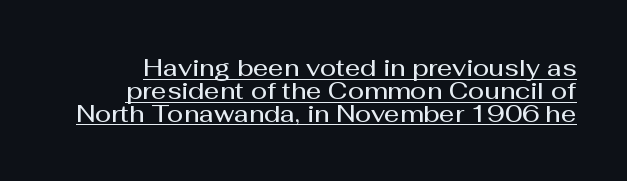
Compared with an ordinary text face, these strokes are moderately heavier — a semibold. Is there much room between lines? No — they nearly touch. The horizontal fit of the characters is conventional and even. Does the lettering tilt? It doesn't — this is upright. Has an underline been added? It has.
